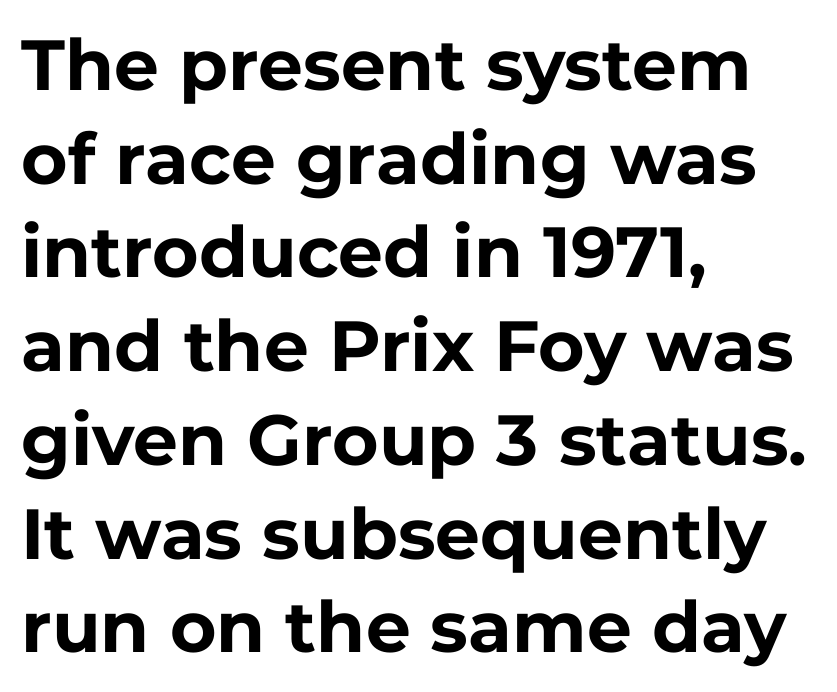
The image shows 71 px bold sans-serif type, upright; set left-aligned, normal line spacing (1.32x), normal letter spacing, not underlined; low stroke contrast and a medium x-height.
